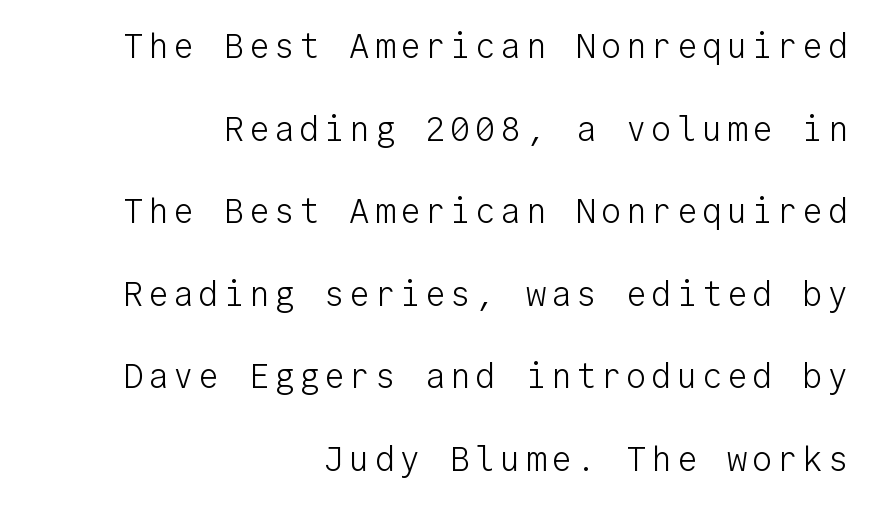
Q: Is the text bold? A: No.
Q: Is the text italic (slanted)? A: No, it is upright.
Q: Is the typeface a serif or a sans-serif typeface? A: Sans-serif.
Q: Is the text underlined? A: No.
Q: How is the paragraph aligned? A: Right-aligned.
Q: Is the spacing between lines tight, normal or loose? A: Loose.
Q: Width (condensed, normal, or wide)? A: Normal.
Q: Stroke contrast? A: Low.
Q: x-height? A: Medium.
Q: Monospaced? A: Yes.
